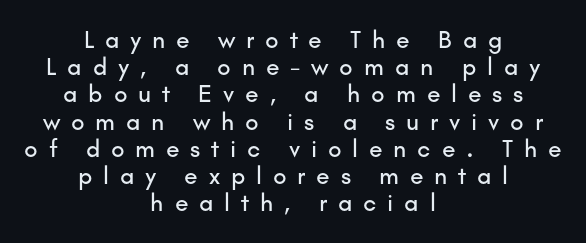
The image shows 25 px text type, upright; set centered, tight line spacing (1.09x), unusually wide letter spacing (+0.43 em), not underlined.
